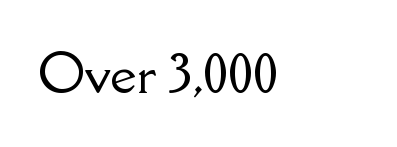
Typographically, this falls in the serif category. Does the lettering tilt? It doesn't — this is upright. The ragged edge is on the right, which tells us the setting is flush left. Think of a printed novel: that variable character pitch is what you see here. Tracking value appears to be zero — textbook default spacing.
